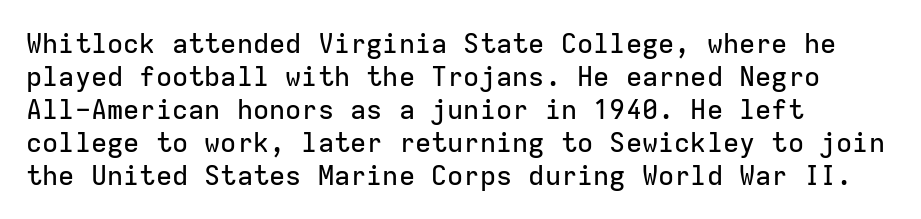
Q: Is the text italic (slanted)? A: No, it is upright.
Q: Is the text underlined? A: No.
Q: How is the paragraph aligned? A: Left-aligned.
Q: Is the spacing between letters normal or unusually wide? A: Normal.
